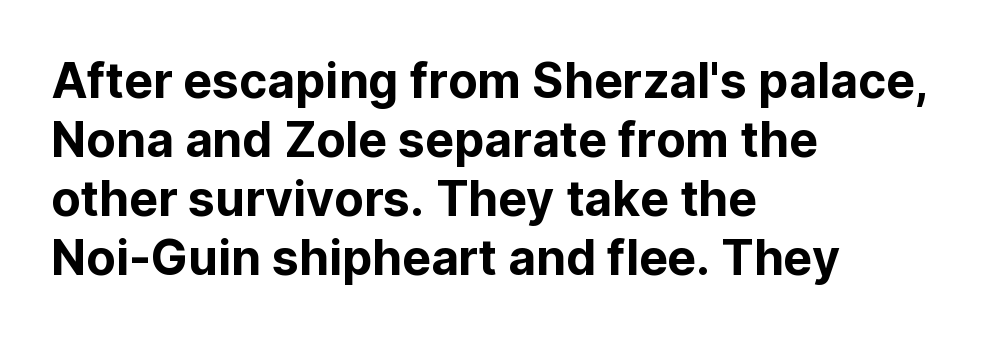
In terms of letterspacing, this is plain default setting. Are there feet on the stems? There aren't — it's a sans. The axis of the letterforms is exactly vertical. Horizontal alignment here is leftward, the default for most running prose. Honestly, there is no underline to notice here at all.
